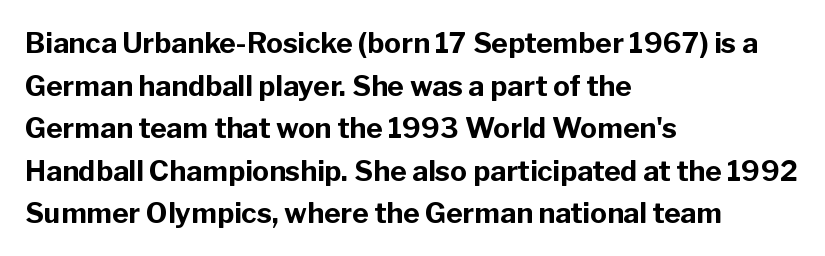
The image shows 28 px bold sans-serif type, upright; set left-aligned, normal line spacing (1.52x), normal letter spacing, not underlined; low stroke contrast and a medium x-height.
